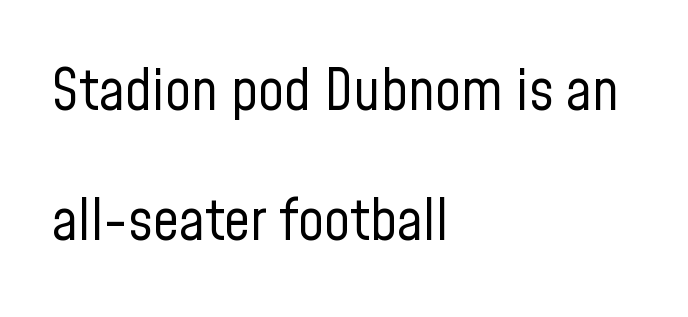
What's the leading like? Stretched, with rows far apart. Underline: absent. This sample uses an upright cut, with every glyph sitting square on the baseline. Nobody touched the tracking dial on this one. Heft: none added — not bold. The lines are quadded left.
